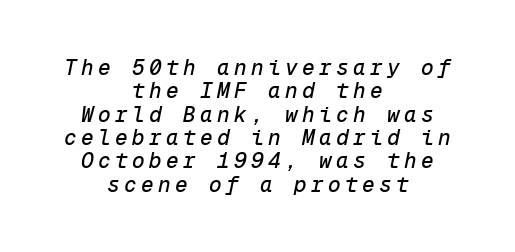
This rendering features lettering with no underline. Does extra space separate the letters? Yes, quite a lot of it. The setting favours the middle, as headings and verse often do. Vertical spacing — tight. Slant detected: the letters are inclined.
